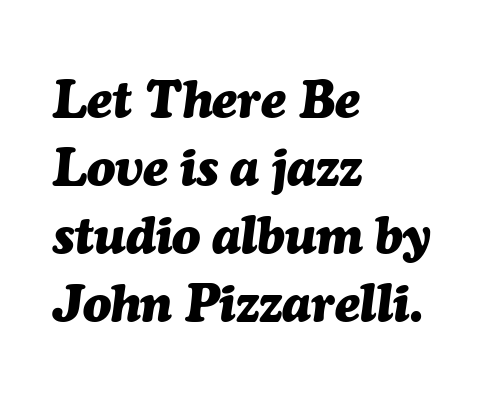
The typesetting leans heavy: a genuine bold. The glyphs are unaccompanied by any horizontal stroke below them. A classic flush-left, rag-right setting is used for this passage. Vertically, the passage feels balanced, rows spaced as you'd expect.
